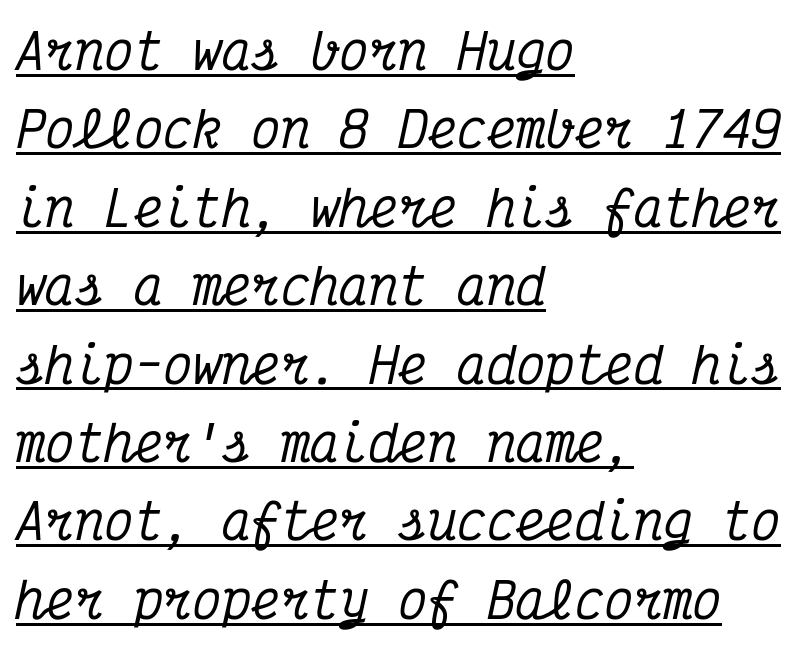
{"serif": "yes", "italic": "yes", "lean": "right", "slant_degrees": 12, "width": "condensed", "stroke_contrast": "medium", "x_height": "medium", "monospaced": "yes", "underline": "yes", "align": "left", "line_spacing": "normal", "line_spacing_ratio": 1.6, "letter_spacing": "normal", "letter_spacing_em": 0.0, "glyph_px": 49}
